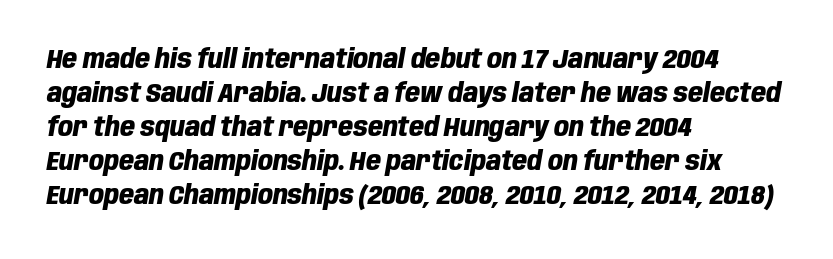
The image shows 26 px bold type, italic (leaning right); set left-aligned, normal line spacing (1.31x), normal letter spacing, not underlined.
